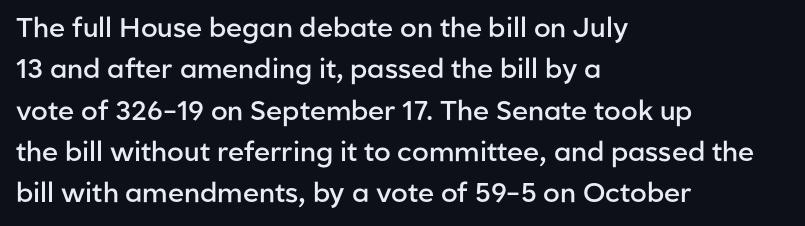
{"italic": "no", "bold": "semi", "underline": "no", "align": "left", "line_spacing": "normal", "line_spacing_ratio": 1.53, "letter_spacing": "normal", "letter_spacing_em": 0.0, "glyph_px": 27}
